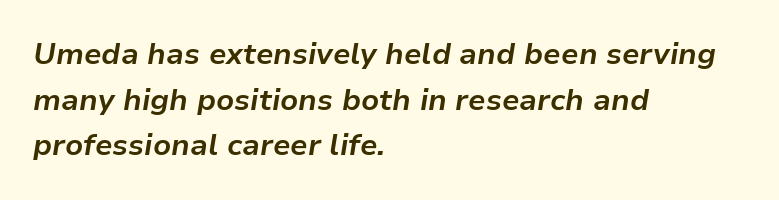
The rendering uses natural spacing where letterforms have individual widths. Yep, that's italic — everything's leaning. Default kerning and tracking; the words read as compact shapes. In CSS terms this would be text-align: left.
